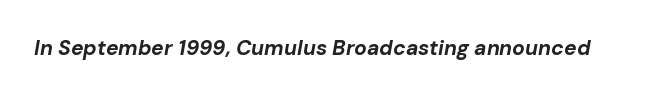
{"italic": "yes", "lean": "right", "slant_degrees": 10, "bold": "yes", "underline": "no", "letter_spacing": "normal", "letter_spacing_em": 0.0, "glyph_px": 21}
